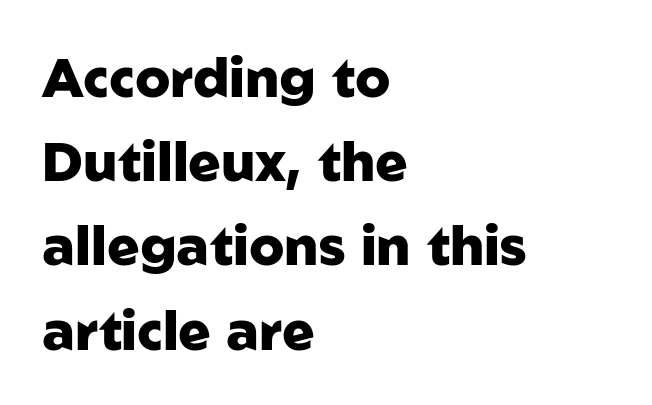
Q: Is the text bold? A: Yes.
Q: Is the text italic (slanted)? A: No, it is upright.
Q: Is the typeface a serif or a sans-serif typeface? A: Sans-serif.
Q: Is the text underlined? A: No.
Q: How is the paragraph aligned? A: Left-aligned.
Q: Is the spacing between letters normal or unusually wide? A: Normal.
Q: Is the spacing between lines tight, normal or loose? A: Normal.
Q: Width (condensed, normal, or wide)? A: Normal.
Q: Stroke contrast? A: Low.
Q: x-height? A: Medium.
Q: Monospaced? A: No.
